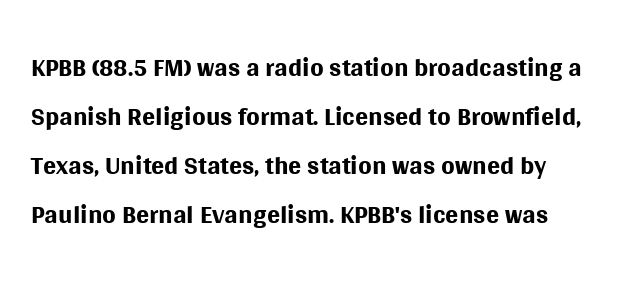
The image shows 39 px regular-weight sans-serif type, upright; set normal line spacing (1.26x), normal letter spacing, not underlined; medium stroke contrast and a large x-height.
